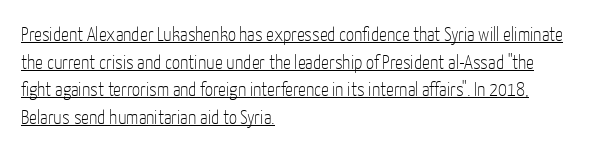
The image shows 20 px text type, upright; set left-aligned, normal line spacing (1.38x), normal letter spacing, underlined.
